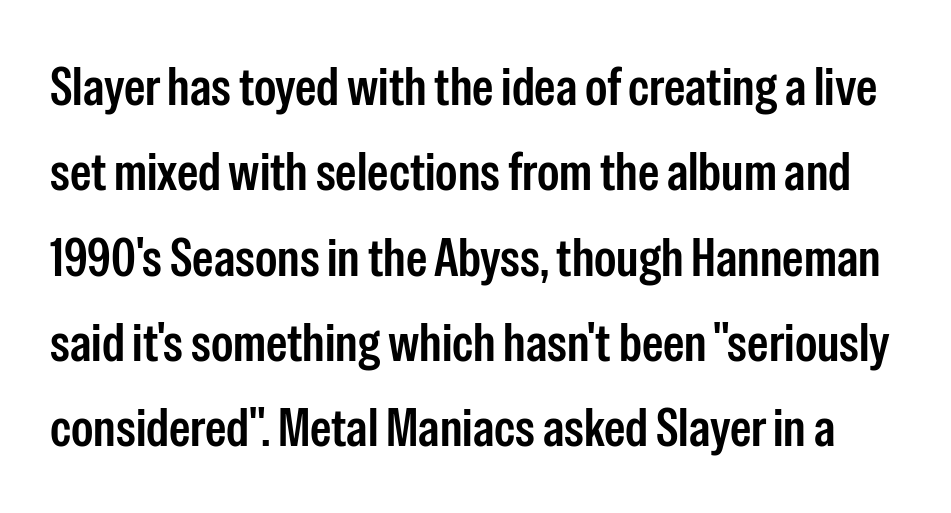
Q: Is the text bold? A: Semi-bold.
Q: Is the text italic (slanted)? A: No, it is upright.
Q: Is the typeface a serif or a sans-serif typeface? A: Sans-serif.
Q: Is the text underlined? A: No.
Q: Is the spacing between letters normal or unusually wide? A: Normal.
Q: Is the spacing between lines tight, normal or loose? A: Normal.
Q: Width (condensed, normal, or wide)? A: Condensed.
Q: Stroke contrast? A: Low.
Q: x-height? A: Medium.
Q: Monospaced? A: No.
